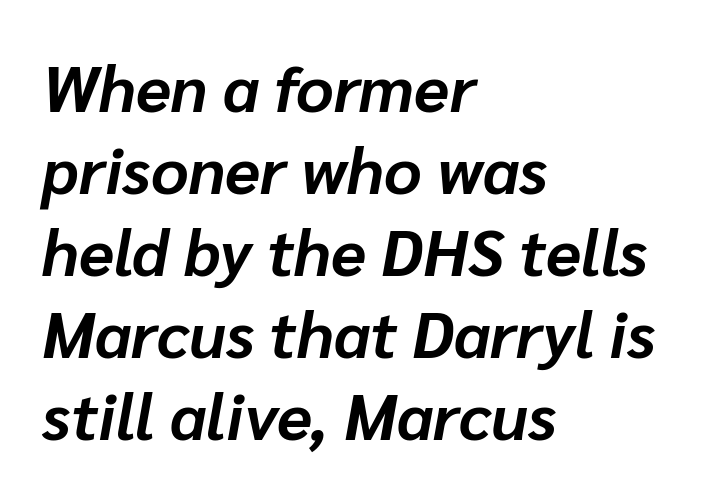
Q: Is the text bold? A: Yes.
Q: Is the text italic (slanted)? A: Yes, it leans right by about 10 degrees.
Q: Is the text underlined? A: No.
Q: How is the paragraph aligned? A: Left-aligned.
Q: Is the spacing between letters normal or unusually wide? A: Normal.
Q: Is the spacing between lines tight, normal or loose? A: Normal.
Q: Width (condensed, normal, or wide)? A: Normal.
Q: Stroke contrast? A: Low.
Q: x-height? A: Medium.
Q: Monospaced? A: No.
